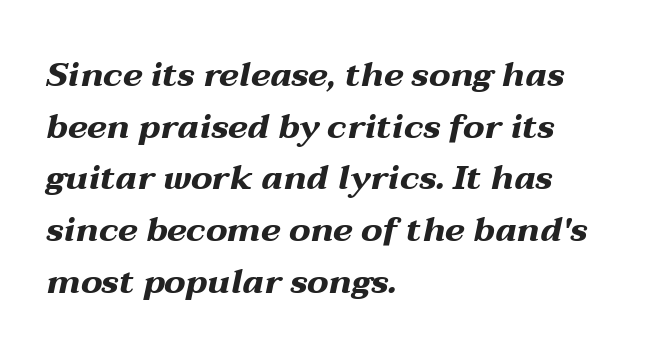
{"italic": "yes", "lean": "right", "slant_degrees": 12, "bold": "yes", "weight": "bold", "width": "wide", "stroke_contrast": "medium", "x_height": "medium", "monospaced": "no", "underline": "no", "align": "left", "line_spacing": "normal", "line_spacing_ratio": 1.52, "letter_spacing": "normal", "letter_spacing_em": 0.0, "glyph_px": 34}
